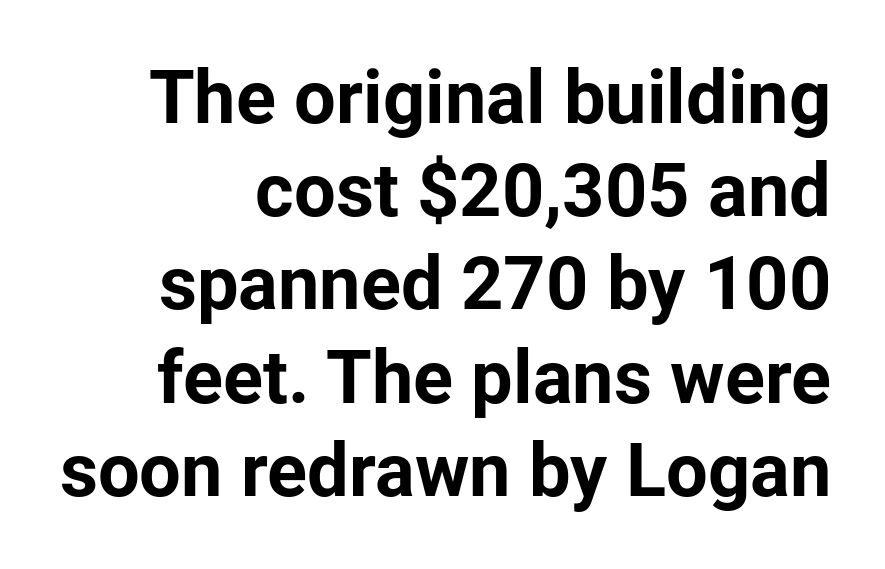
{"serif": "no", "italic": "no", "bold": "yes", "weight": "bold", "width": "normal", "stroke_contrast": "low", "x_height": "medium", "monospaced": "no", "underline": "no", "line_spacing": "normal", "line_spacing_ratio": 1.26, "letter_spacing": "normal", "letter_spacing_em": 0.0, "glyph_px": 74}
